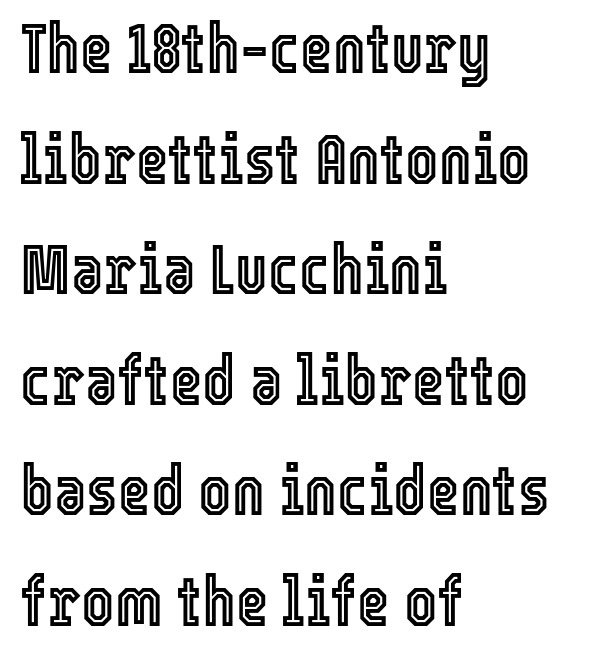
These lines are rendered in a variable-pitch font. Default kerning and tracking; the words read as compact shapes. Casual observation: everything's shoved over to the left. Does the leading feel generous? No, just average.
